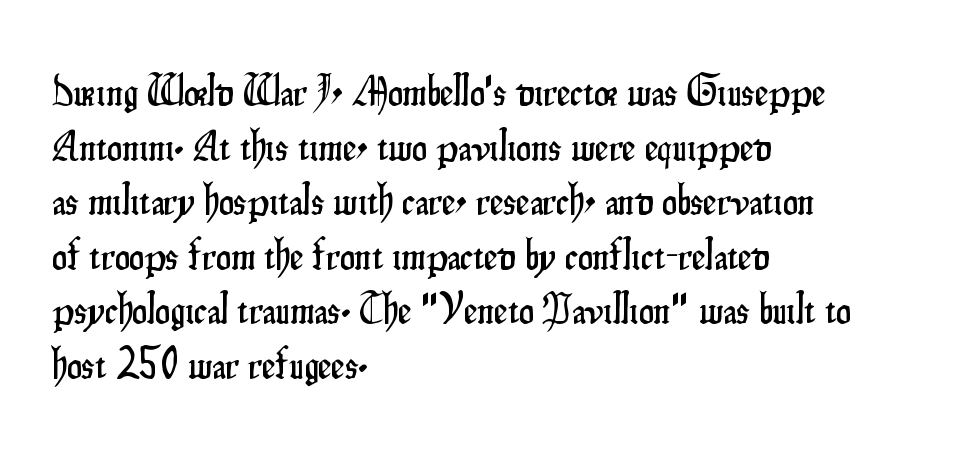
The characters display no serif detailing; their extremities are plain. Reading down the block, your eye returns to a fixed left position each line. Glyph-to-glyph distance matches everyday printed text. The baseline area is clear. This sample has the flowing, uneven cadence of proportional lettering.
